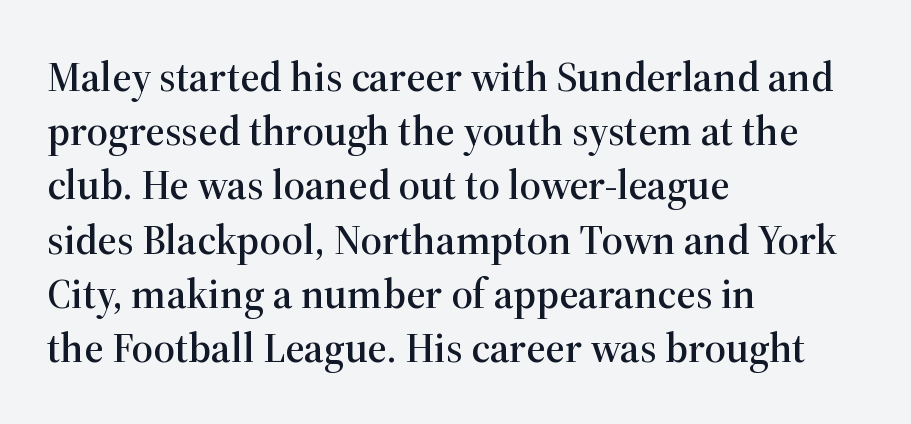
The image shows 42 px serif type, upright; set left-aligned, normal line spacing (1.29x), normal letter spacing, not underlined; high stroke contrast and a medium x-height.
